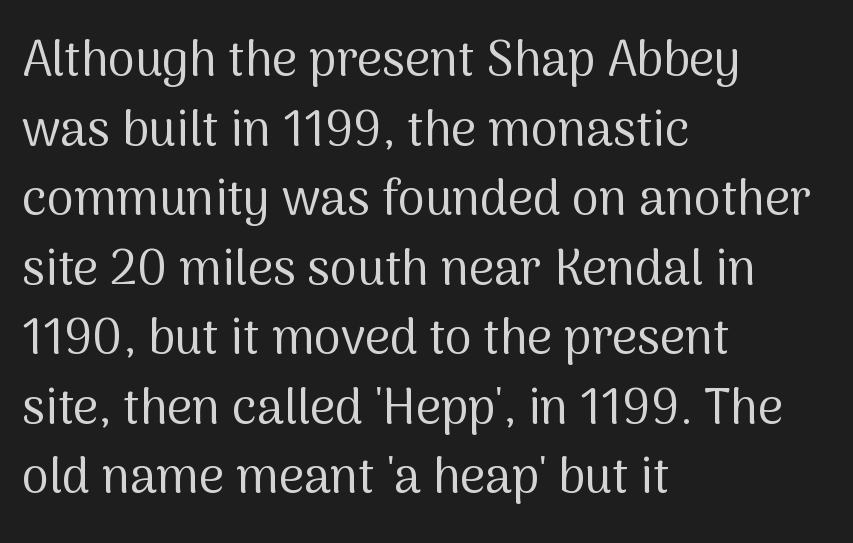
Posture: straight, roman, zero tilt. The tracking reads as untouched default to a designer's eye. A normal amount of white space separates one row of letters from the next. Short and long lines alike share a common starting point at left.
